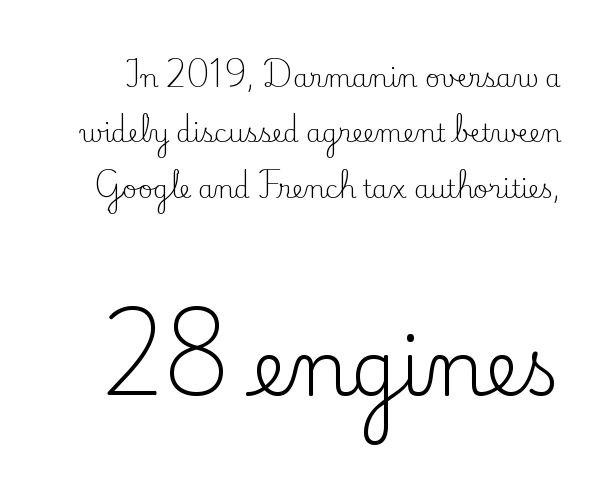
The image shows 76 px regular-weight type, upright; set loose line spacing (2.22x), normal letter spacing, not underlined; the second (bottom) block is 3.04x larger; low stroke contrast and a small x-height.
